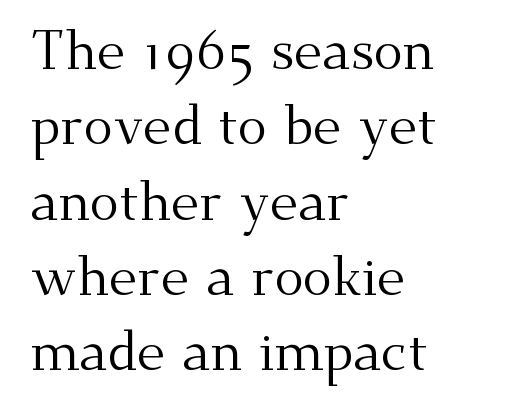
{"serif": "yes", "italic": "no", "bold": "no", "weight": "regular", "width": "normal", "stroke_contrast": "medium", "x_height": "small", "monospaced": "no", "underline": "no", "align": "left", "line_spacing": "normal", "line_spacing_ratio": 1.37, "letter_spacing": "normal", "letter_spacing_em": 0.0, "glyph_px": 55}
